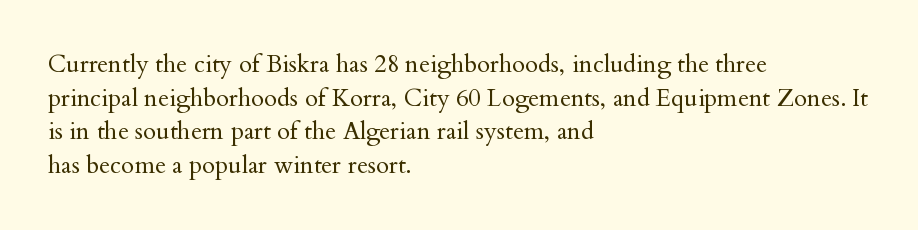
Does the copy run flush right? No — it runs flush left. Does extra space separate the letters? No, they use regular spacing. The letters look calm and open, with moderate or lighter stems. Beneath every word, the page is bare. Normally led — the rows are evenly, conventionally spaced.
